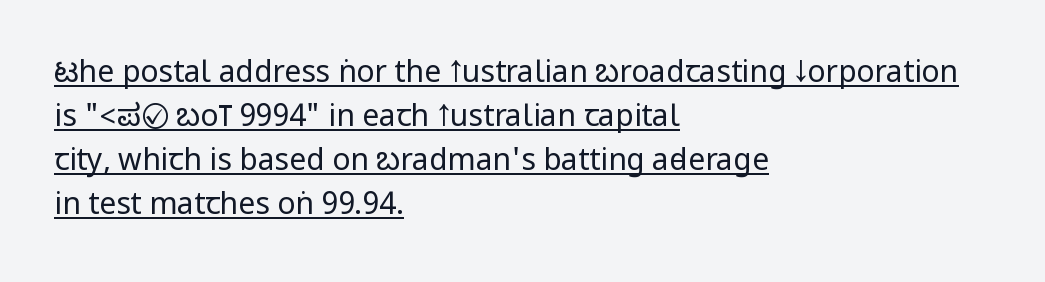
Students, note that the glyphs here touch the page at normal intervals. A roman cut, with each character standing at attention. The rag falls on the right side of this text block. Baseline-to-baseline distance is the conventional proportion of letter height.
